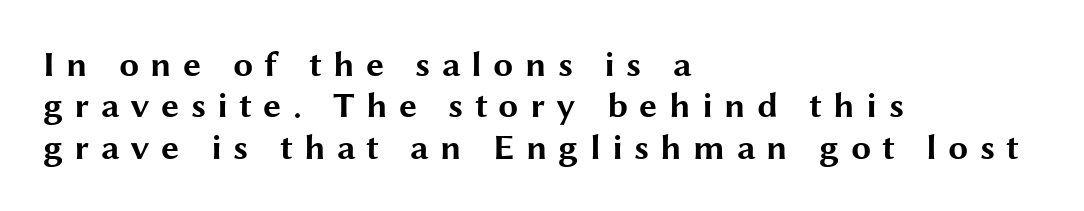
Q: Is the text bold? A: Yes.
Q: Is the text italic (slanted)? A: No, it is upright.
Q: Is the typeface a serif or a sans-serif typeface? A: Sans-serif.
Q: Is the text underlined? A: No.
Q: How is the paragraph aligned? A: Left-aligned.
Q: Is the spacing between letters normal or unusually wide? A: Unusually wide.
Q: Is the spacing between lines tight, normal or loose? A: Tight.
Q: Width (condensed, normal, or wide)? A: Wide.
Q: Stroke contrast? A: Medium.
Q: x-height? A: Medium.
Q: Monospaced? A: No.
